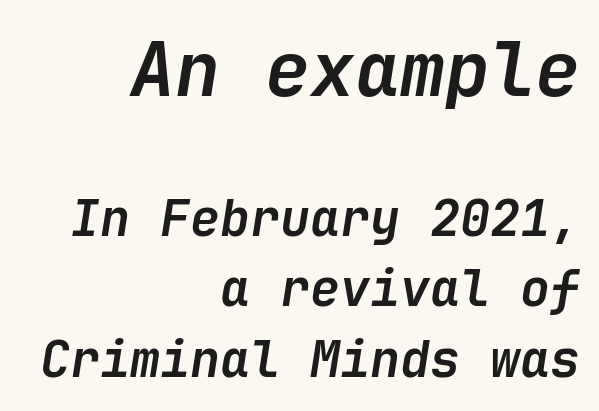
{"italic": "yes", "lean": "right", "slant_degrees": 9, "bold": "yes", "weight": "semibold", "width": "normal", "stroke_contrast": "low", "x_height": "medium", "underline": "no", "align": "right", "line_spacing": "normal", "line_spacing_ratio": 1.41, "letter_spacing": "normal", "letter_spacing_em": 0.0, "larger_block": "first", "size_ratio": 1.5, "glyph_px": 75}
